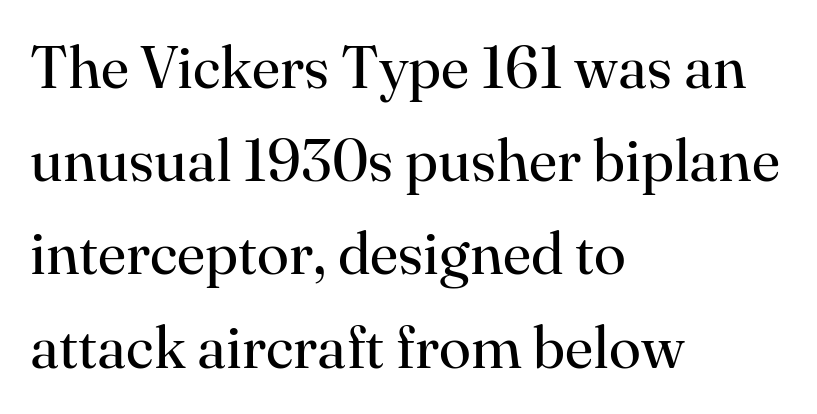
{"serif": "yes", "italic": "no", "bold": "no", "weight": "regular", "width": "normal", "stroke_contrast": "high", "x_height": "small", "monospaced": "no", "underline": "no", "align": "left", "line_spacing": "normal", "line_spacing_ratio": 1.58, "letter_spacing": "normal", "letter_spacing_em": 0.0, "glyph_px": 59}
